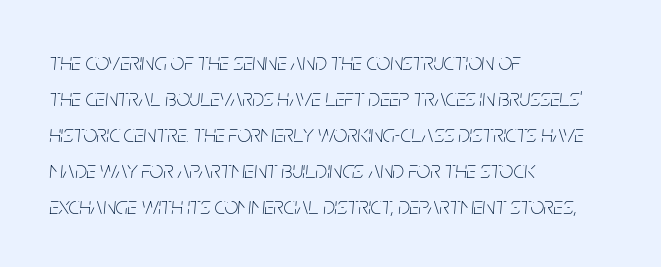
Stems here are at most as thick as an everyday book face. In terms of leading, this rendering sits right in the middle. Decoration check: the copy has no underline. The text carries the slant typical of an italic or oblique font. A classic flush-left, rag-right setting is used for this passage.
